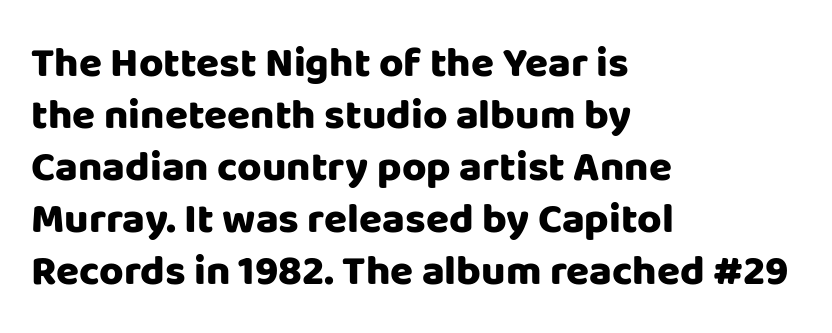
{"serif": "no", "italic": "no", "bold": "yes", "weight": "heavy", "width": "normal", "stroke_contrast": "low", "x_height": "large", "monospaced": "no", "underline": "no", "align": "left", "line_spacing_ratio": 1.24, "letter_spacing": "normal", "letter_spacing_em": 0.0, "glyph_px": 42}
